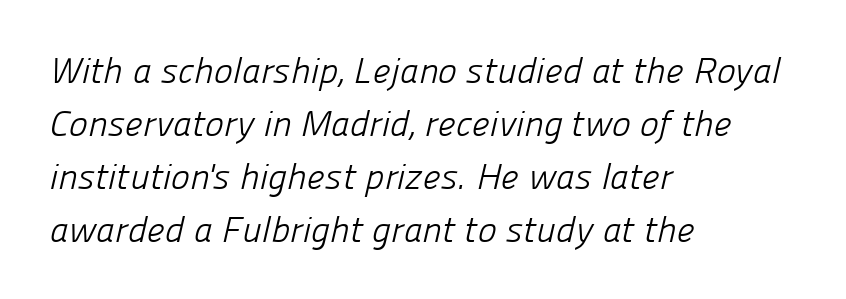
{"serif": "no", "bold": "no", "weight": "light", "width": "normal", "stroke_contrast": "low", "x_height": "medium", "monospaced": "no", "underline": "no", "align": "left", "line_spacing": "normal", "line_spacing_ratio": 1.47, "letter_spacing": "normal", "letter_spacing_em": 0.0, "glyph_px": 36}
